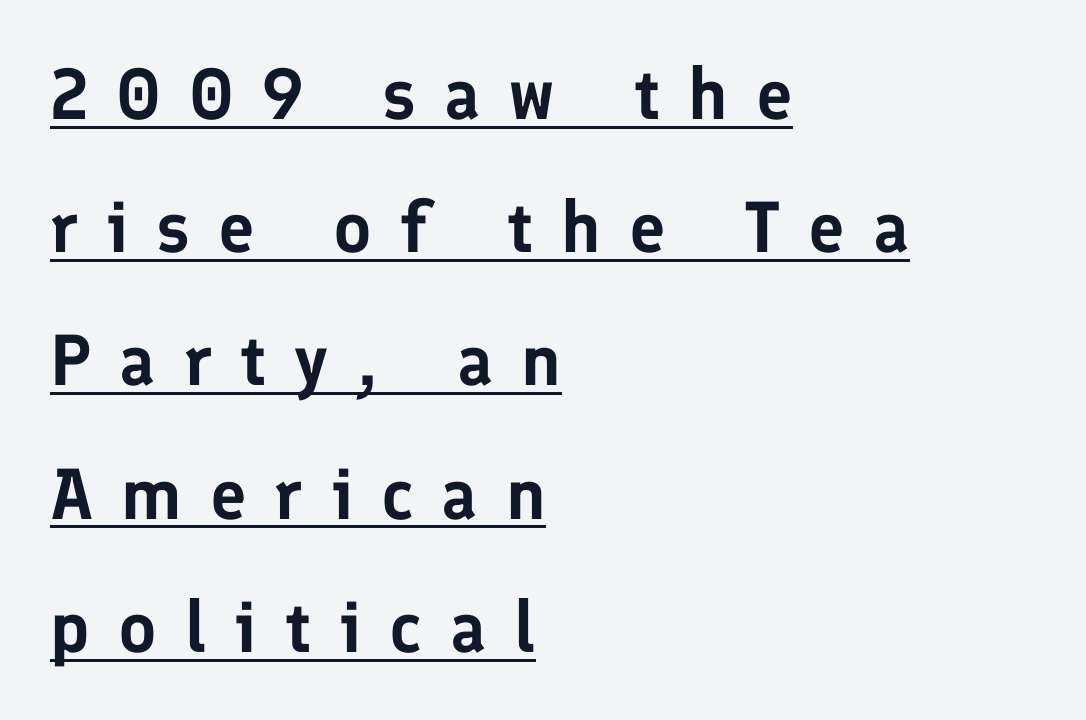
This is the regular roman posture of the typeface. Check where the strokes stop: nothing finishes them off — pure sans. The line texture is sparse and dotted thanks to wide tracking. The ragged edge is on the right, which tells us the setting is flush left.
